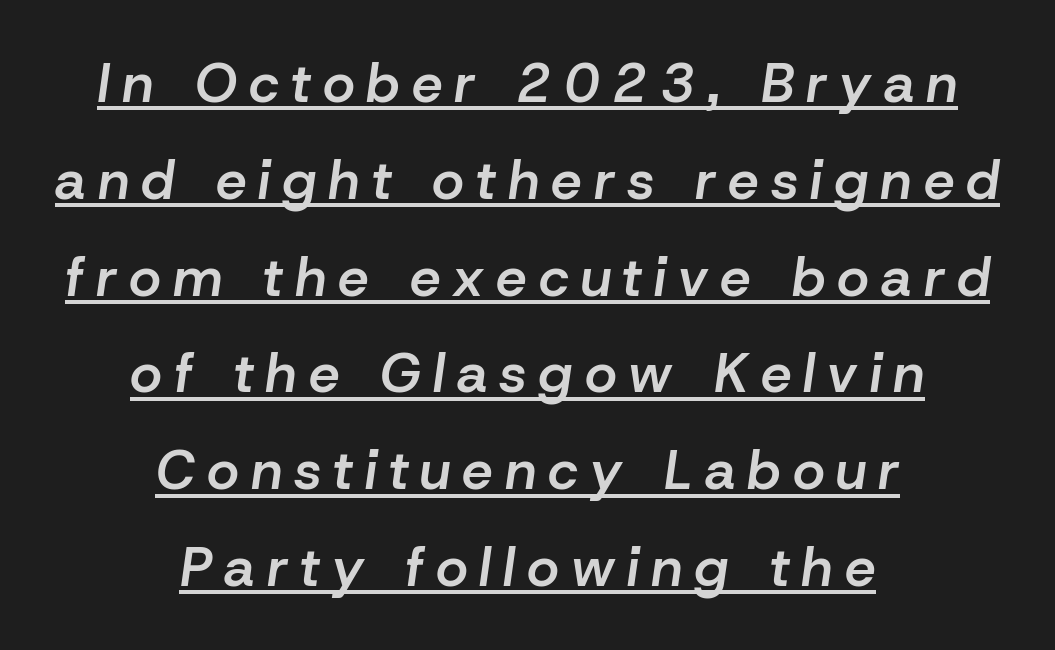
{"italic": "yes", "lean": "right", "slant_degrees": 8, "bold": "semi", "weight": "semibold", "width": "normal", "stroke_contrast": "low", "x_height": "medium", "monospaced": "no", "underline": "yes", "align": "center", "line_spacing_ratio": 1.76, "letter_spacing": "wide", "letter_spacing_em": 0.22, "glyph_px": 55}
